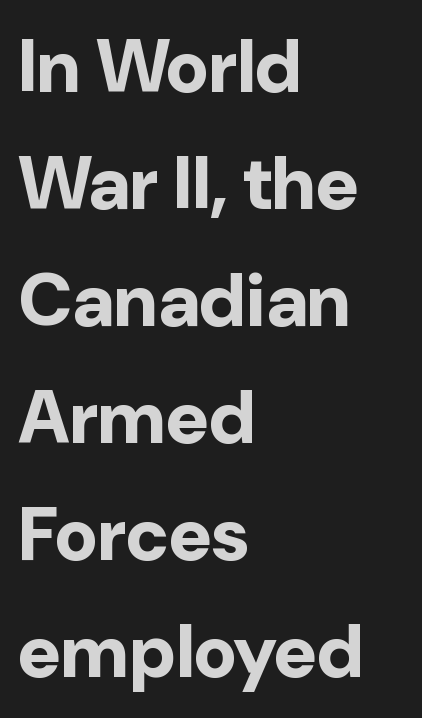
Clear beneath every line of the passage. Check where the strokes stop: nothing finishes them off — pure sans. Proportional: the letters do not fall into vertical columns. Upright lettering throughout.
